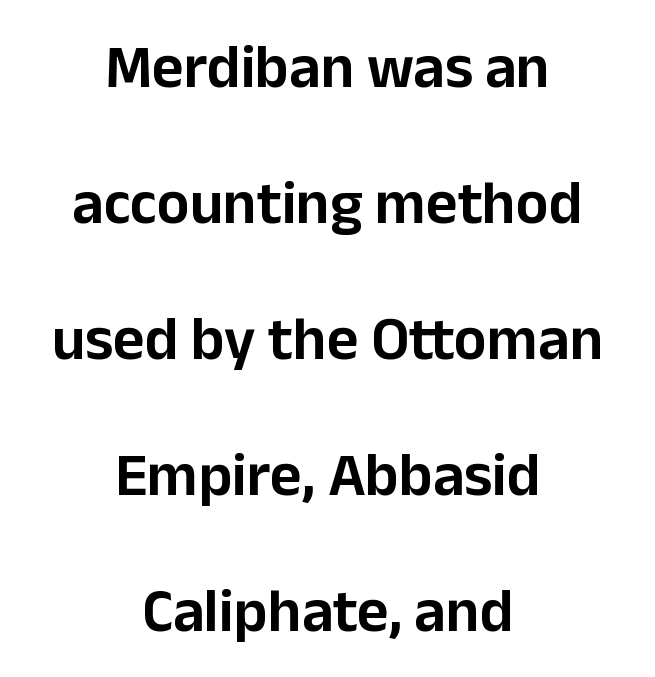
The image shows 61 px sans-serif type, upright; set centered, loose line spacing (2.23x), normal letter spacing, not underlined; low stroke contrast and a medium x-height.
